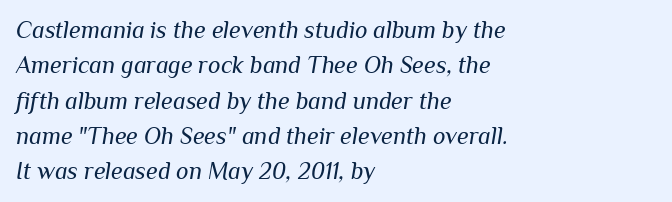
The image shows 24 px text type, italic (leaning right); set left-aligned, normal line spacing (1.47x), normal letter spacing, not underlined.
